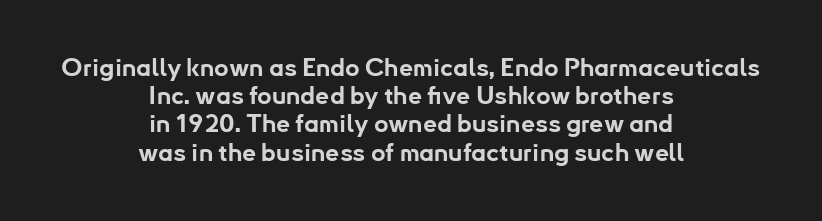
Q: Is the text bold? A: Yes.
Q: Is the text italic (slanted)? A: No, it is upright.
Q: Is the text underlined? A: No.
Q: How is the paragraph aligned? A: Centered.
Q: Is the spacing between letters normal or unusually wide? A: Normal.
Q: Is the spacing between lines tight, normal or loose? A: Tight.
